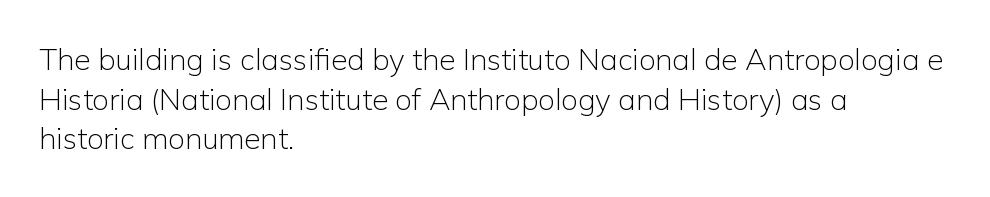
{"serif": "no", "italic": "no", "bold": "no", "weight": "light", "width": "normal", "stroke_contrast": "low", "x_height": "medium", "monospaced": "no", "underline": "no", "align": "left", "line_spacing": "normal", "line_spacing_ratio": 1.32, "letter_spacing": "normal", "letter_spacing_em": 0.0, "glyph_px": 30}
